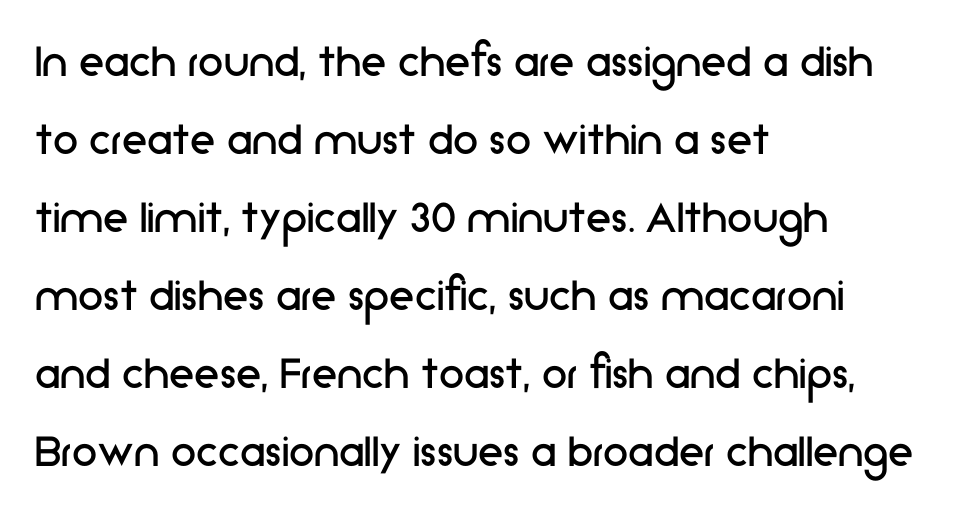
{"serif": "no", "italic": "no", "bold": "no", "weight": "regular", "width": "normal", "stroke_contrast": "low", "x_height": "medium", "monospaced": "no", "underline": "no", "align": "left", "line_spacing": "normal", "line_spacing_ratio": 1.53, "letter_spacing": "normal", "letter_spacing_em": 0.0, "glyph_px": 51}
